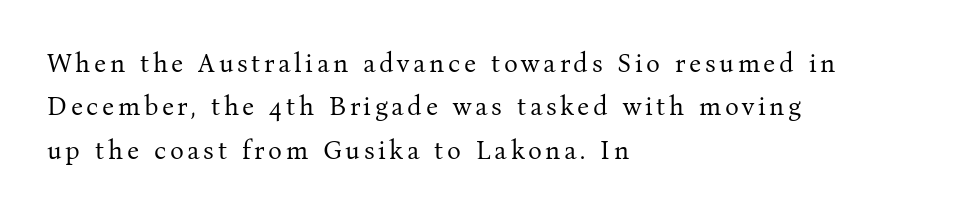
The string is rendered with underlining switched off. Stroke mass is kept to a normal reading level or below. This rendering uses left alignment, leaving the right contour irregular. Regular leading. Italic: no, the glyphs are upright roman.
